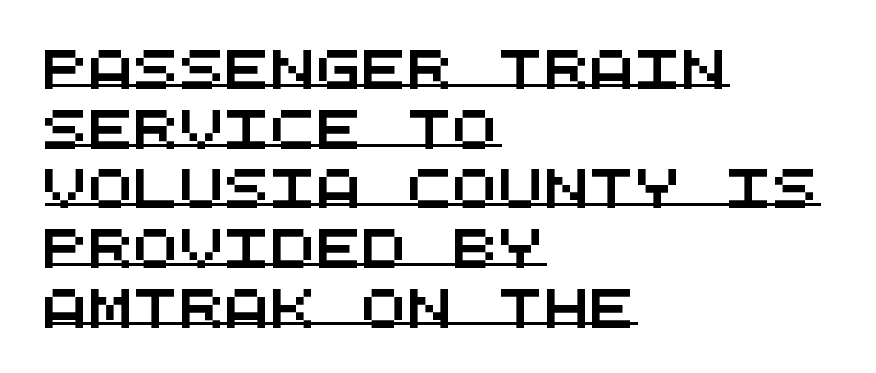
The image shows 38 px wide sans-serif type, monospaced; set left-aligned, normal line spacing (1.57x), normal letter spacing, underlined; medium stroke contrast and a large x-height.
